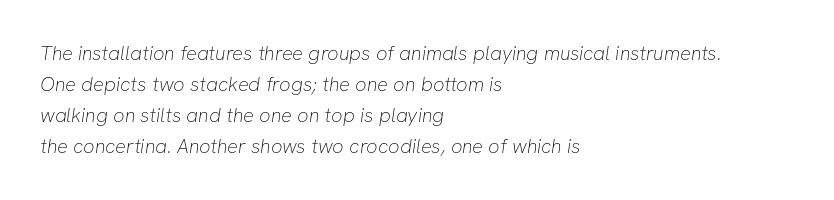
Lines of text with bare space underneath. The vertical gap from one line to the next is medium. Horizontal alignment here is leftward, the default for most running prose. Students, note that the glyphs here touch the page at normal intervals. This reads as an unemphasized weight, regular at the heaviest.
